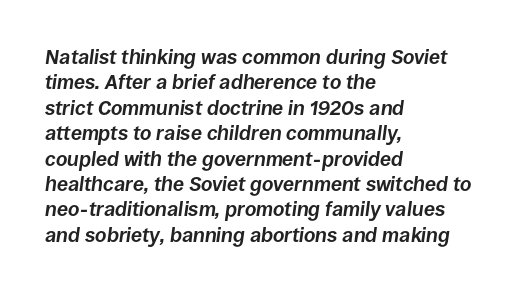
Q: Is the text bold? A: Yes.
Q: Is the text italic (slanted)? A: Yes, it leans right by about 8 degrees.
Q: Is the text underlined? A: No.
Q: How is the paragraph aligned? A: Left-aligned.
Q: Is the spacing between letters normal or unusually wide? A: Normal.
Q: Is the spacing between lines tight, normal or loose? A: Normal.
